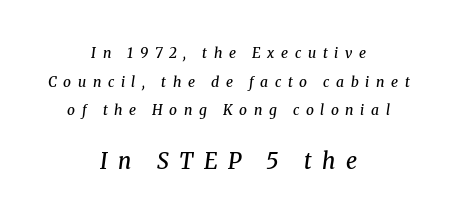
There's an unmistakable incline to the writing here. Nobody drew a line under any word here. Widely set lines give the paragraph a tall, airy silhouette. The setting favours the middle, as headings and verse often do. Tracking here is generous; glyphs stand well apart from one another.
